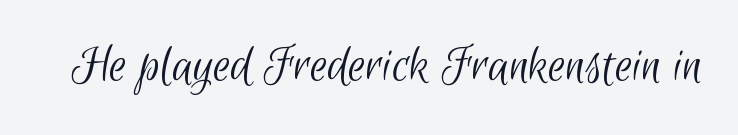
{"serif": "no", "bold": "no", "weight": "light", "width": "condensed", "stroke_contrast": "low", "x_height": "small", "monospaced": "no", "underline": "no", "letter_spacing": "normal", "letter_spacing_em": 0.0, "glyph_px": 55}
